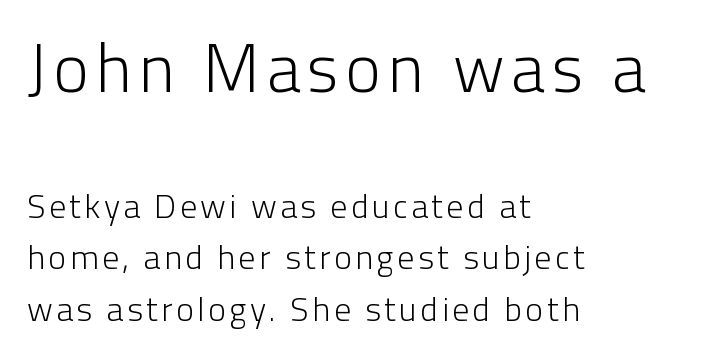
Q: Is the text bold? A: No.
Q: Is the text italic (slanted)? A: No, it is upright.
Q: Is the typeface a serif or a sans-serif typeface? A: Sans-serif.
Q: Is the text underlined? A: No.
Q: How is the paragraph aligned? A: Left-aligned.
Q: Is the spacing between lines tight, normal or loose? A: Normal.
Q: Which block of text is set in a larger size, the first (top) or the second (bottom)? A: The first (top) one.
Q: Width (condensed, normal, or wide)? A: Normal.
Q: Stroke contrast? A: Low.
Q: x-height? A: Medium.
Q: Monospaced? A: No.
